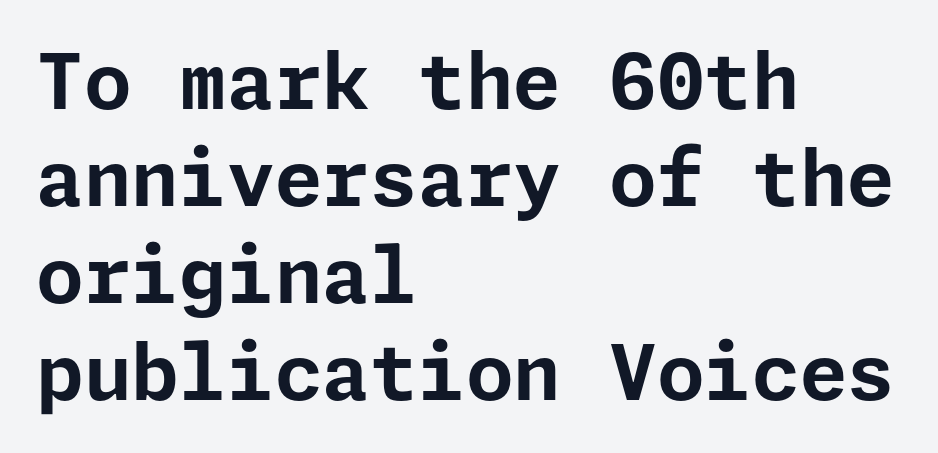
Baseline-to-baseline distance is the conventional proportion of letter height. Glyph-to-glyph distance matches everyday printed text. The designer went with a sans here, leaving each stem footless. The lettering holds an erect, upright posture throughout. Plain, unruled lines of type. The characters look thick and weighty, a clear bold.
